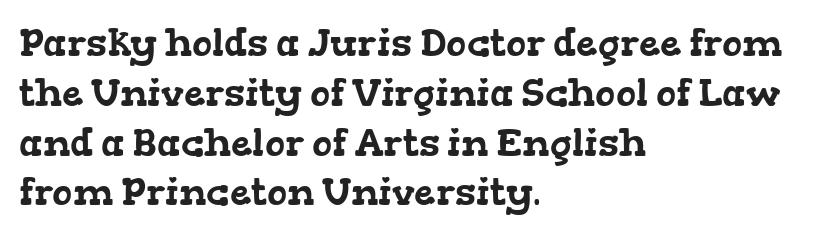
Here the designer chose a conventional face with non-uniform glyph widths. Alignment: flush left. The vertical gap from one line to the next is medium. The text was rendered using a seriffed face with decorative stroke endings.
